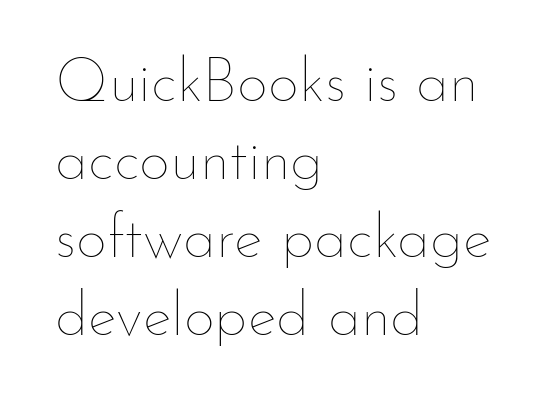
A classic flush-left, rag-right setting is used for this passage. A typesetter would call this proportional, since set widths differ per character. This is not heavy type; no bold has been used. The space between consecutive lines is moderate. This is the regular roman posture of the typeface.
